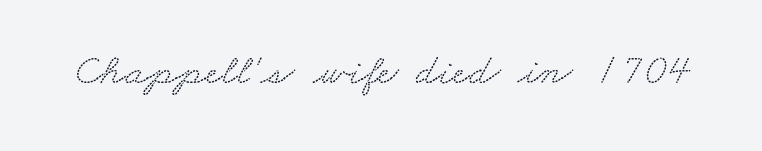
Q: Is the text underlined? A: No.
Q: Is the spacing between letters normal or unusually wide? A: Normal.
Q: Width (condensed, normal, or wide)? A: Wide.
Q: Stroke contrast? A: Low.
Q: x-height? A: Small.
Q: Monospaced? A: No.
